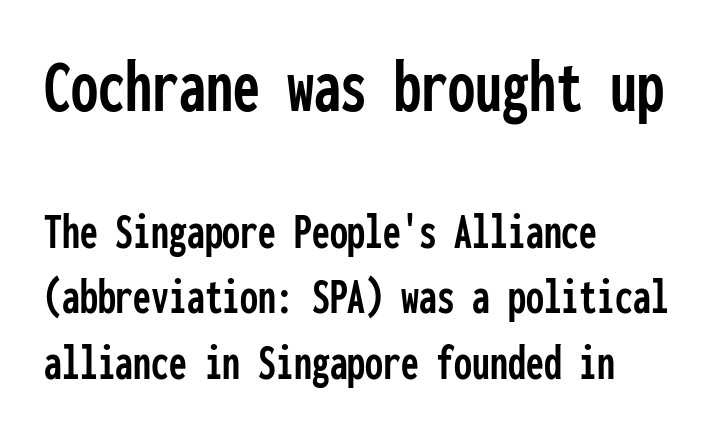
{"serif": "no", "italic": "no", "width": "condensed", "stroke_contrast": "low", "x_height": "medium", "monospaced": "yes", "underline": "no", "align": "left", "line_spacing": "normal", "line_spacing_ratio": 1.28, "letter_spacing": "normal", "letter_spacing_em": 0.0, "larger_block": "first", "size_ratio": 1.51, "glyph_px": 77}
